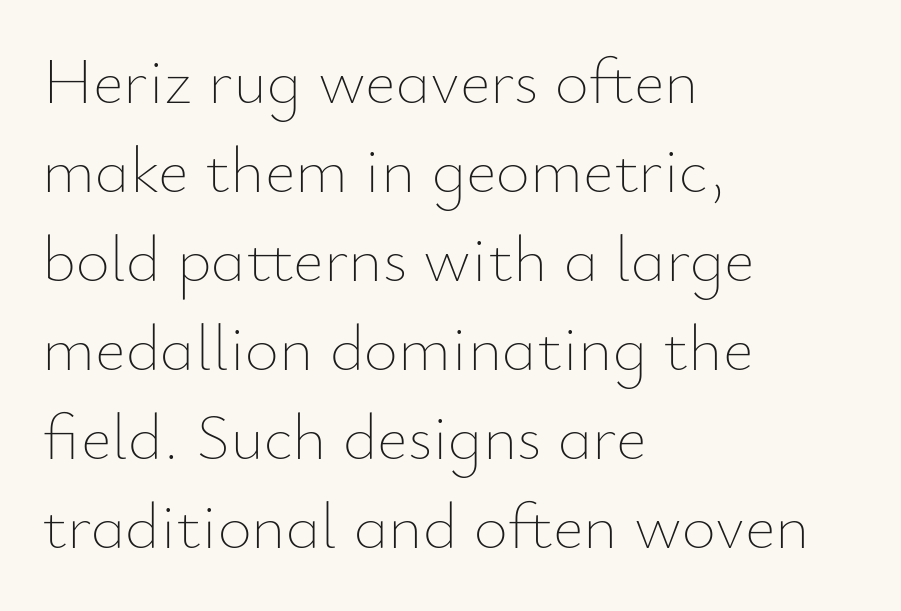
{"italic": "no", "bold": "no", "weight": "thin", "width": "normal", "stroke_contrast": "low", "x_height": "small", "monospaced": "no", "underline": "no", "align": "left", "line_spacing": "normal", "line_spacing_ratio": 1.35, "letter_spacing": "normal", "letter_spacing_em": 0.0, "glyph_px": 66}
